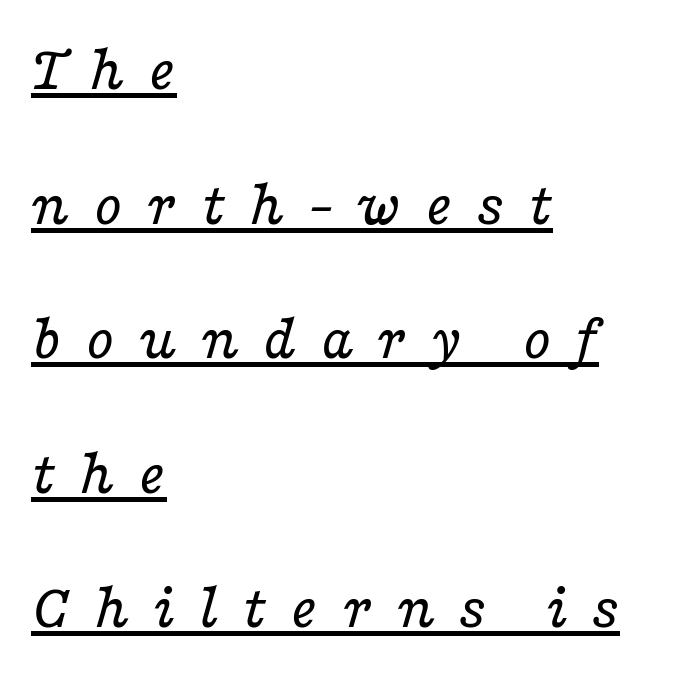
Q: Is the text bold? A: No.
Q: Is the text italic (slanted)? A: Yes, it leans right by about 16 degrees.
Q: Is the typeface a serif or a sans-serif typeface? A: Serif.
Q: Is the text underlined? A: Yes.
Q: How is the paragraph aligned? A: Left-aligned.
Q: Is the spacing between letters normal or unusually wide? A: Unusually wide.
Q: Is the spacing between lines tight, normal or loose? A: Loose.
Q: Width (condensed, normal, or wide)? A: Wide.
Q: Stroke contrast? A: Low.
Q: x-height? A: Medium.
Q: Monospaced? A: No.
